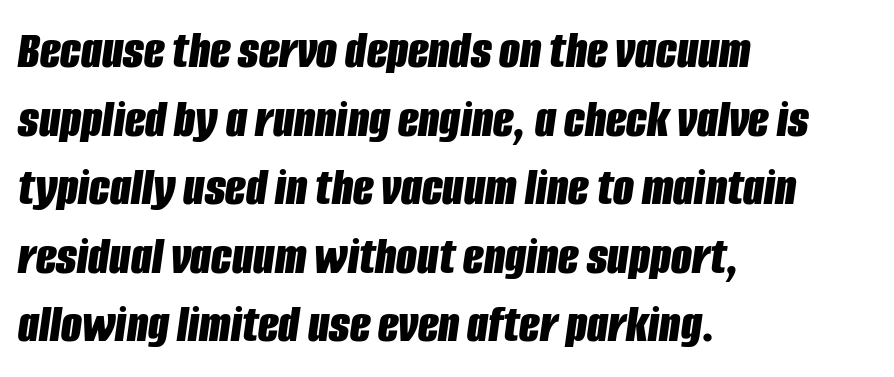
{"italic": "yes", "lean": "right", "slant_degrees": 8, "bold": "yes", "weight": "bold", "width": "condensed", "stroke_contrast": "low", "x_height": "large", "monospaced": "no", "underline": "no", "align": "left", "line_spacing": "normal", "line_spacing_ratio": 1.27, "letter_spacing": "normal", "letter_spacing_em": 0.0, "glyph_px": 54}
